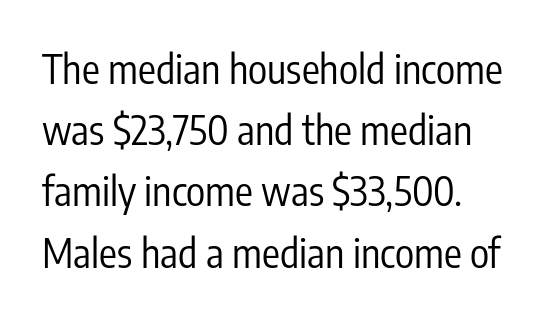
{"serif": "no", "italic": "no", "bold": "no", "weight": "regular", "width": "condensed", "stroke_contrast": "low", "x_height": "medium", "monospaced": "no", "underline": "no", "align": "left", "line_spacing": "normal", "line_spacing_ratio": 1.53, "letter_spacing": "normal", "letter_spacing_em": 0.0, "glyph_px": 40}
